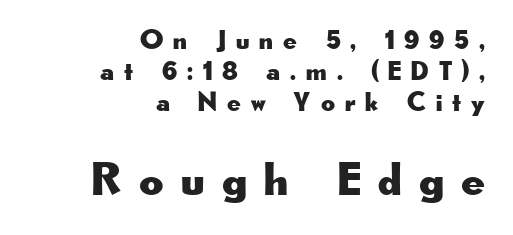
The image shows 47 px wide sans-serif type, upright; set right-aligned, tight line spacing (1.15x), unusually wide letter spacing (+0.37 em), not underlined; the second (bottom) block is 1.74x larger; low stroke contrast and a small x-height.
